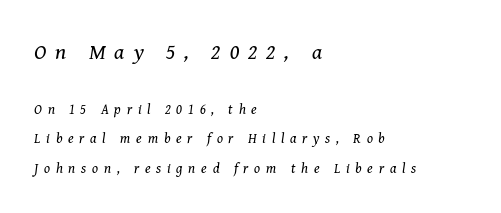
Caption: face not bold, strokes unweighted. The space directly below the letters is spotless. Does the lettering tilt? It does — this is italic. Compared with typical paragraphs, the rows here are farther apart.
